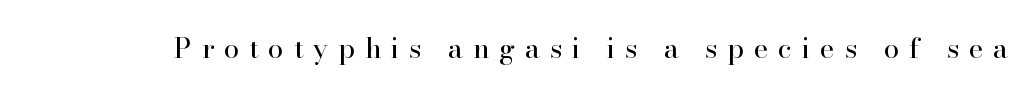
Q: Is the text bold? A: No.
Q: Is the text italic (slanted)? A: No, it is upright.
Q: Is the typeface a serif or a sans-serif typeface? A: Serif.
Q: Is the text underlined? A: No.
Q: Is the spacing between letters normal or unusually wide? A: Unusually wide.
Q: Width (condensed, normal, or wide)? A: Normal.
Q: Stroke contrast? A: High.
Q: x-height? A: Small.
Q: Monospaced? A: No.
